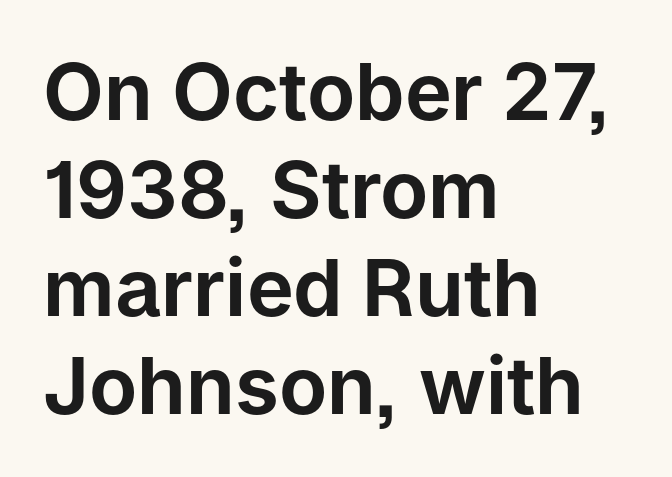
Font category for this specimen: sans-serif. This is roman type, the default non-slanted kind. The letterforms sit shoulder to shoulder at normal distance. Only glyphs here, with clear space below each row. Horizontal alignment here is leftward, the default for most running prose. Think of a printed novel: that variable character pitch is what you see here.
